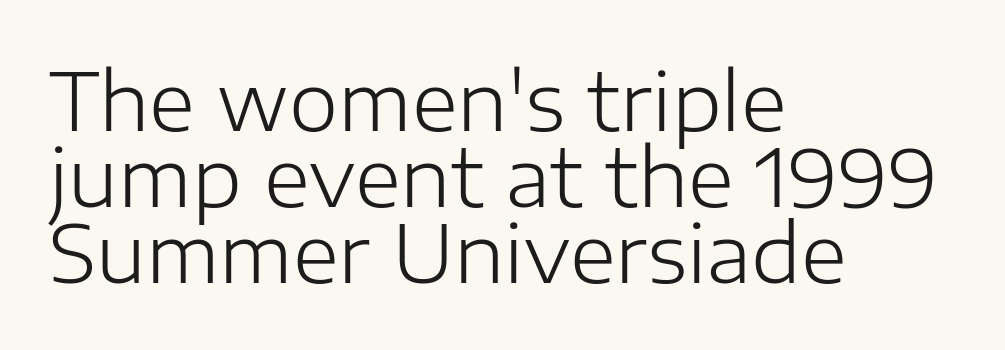
Weight: in the light-to-regular range. Notice how the stems are strictly vertical — no italics here. The letters sit at their default tracking, neither squeezed nor spread. The passage shown is typed in a proportional face where columns would drift.
